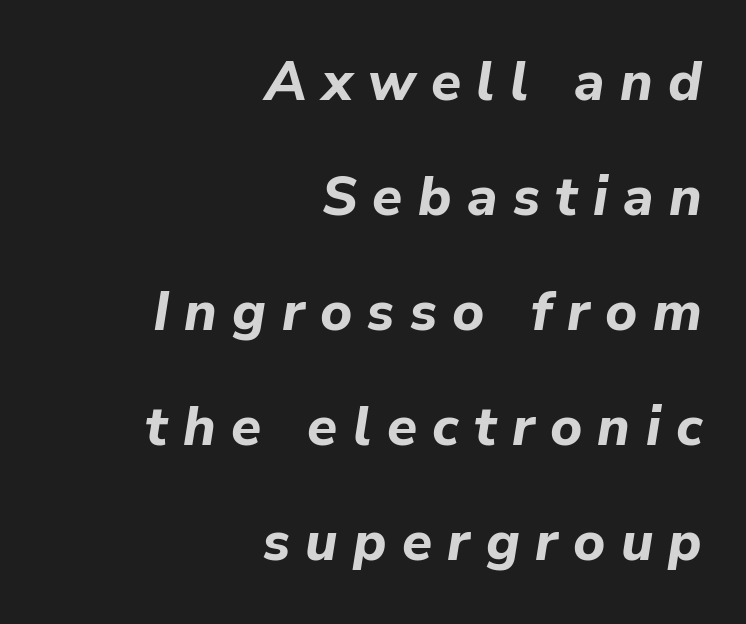
The image shows 55 px bold type, italic (leaning right); set right-aligned, loose line spacing (2.09x), unusually wide letter spacing (+0.28 em), not underlined; low stroke contrast and a medium x-height.
